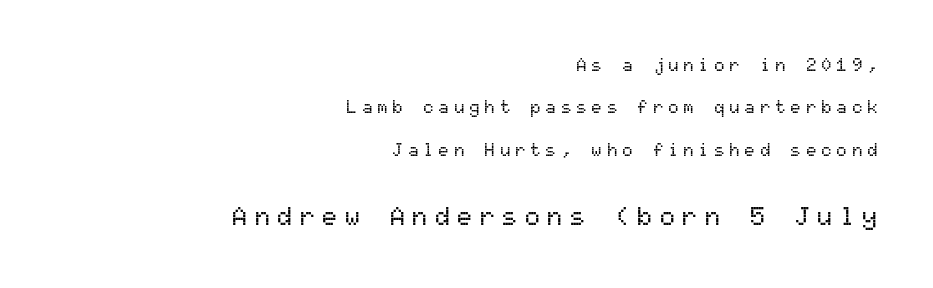
Q: Is the text italic (slanted)? A: No, it is upright.
Q: Is the text underlined? A: No.
Q: How is the paragraph aligned? A: Right-aligned.
Q: Is the spacing between letters normal or unusually wide? A: Unusually wide.
Q: Is the spacing between lines tight, normal or loose? A: Loose.
Q: Which block of text is set in a larger size, the first (top) or the second (bottom)? A: The second (bottom) one.
